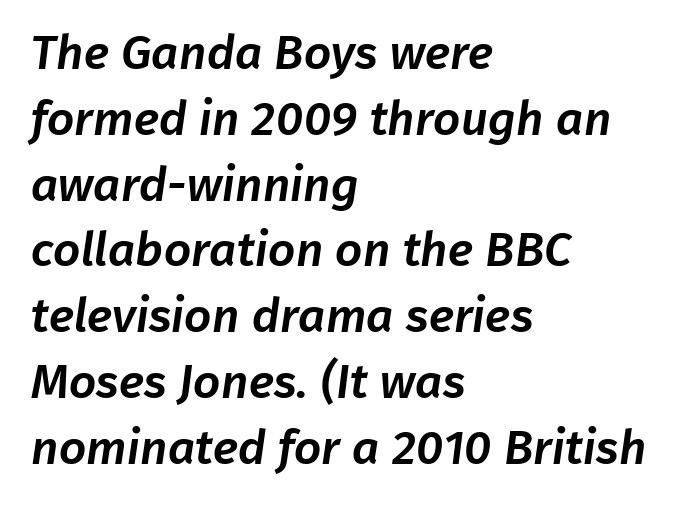
{"serif": "no", "width": "normal", "stroke_contrast": "low", "x_height": "medium", "monospaced": "no", "underline": "no", "align": "left", "line_spacing": "normal", "line_spacing_ratio": 1.37, "letter_spacing": "normal", "letter_spacing_em": 0.0, "glyph_px": 48}
